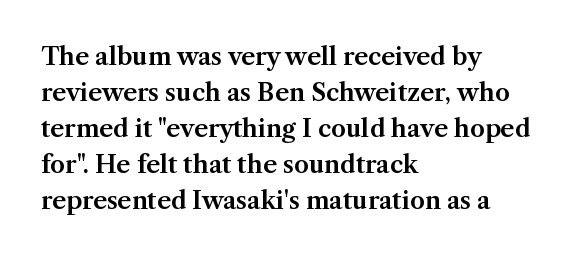
You can tell it's not italic because the verticals are truly vertical. Whoever set this chose a conventional vertical rhythm. The line texture is even and compact thanks to regular tracking. Each row of text sits above clean, open space.
